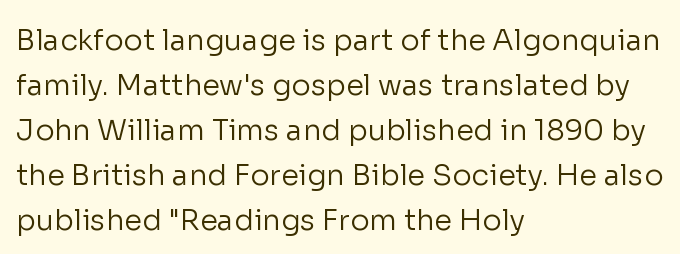
The image shows 29 px regular-weight sans-serif type, upright; set left-aligned, normal line spacing (1.55x), normal letter spacing, not underlined; low stroke contrast and a medium x-height.
